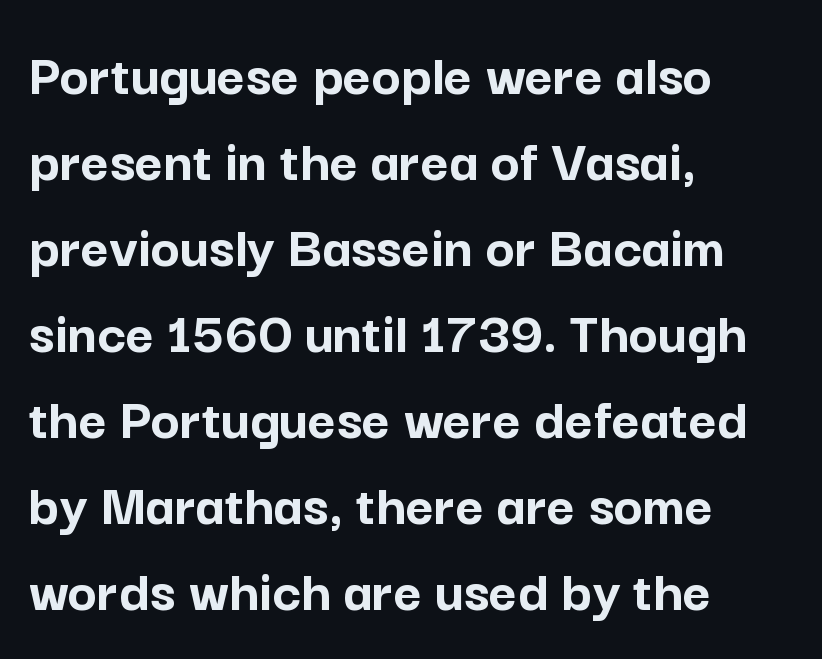
A roman cut, with each character standing at attention. Stroke terminals: plain, sans-serif. The passage is arranged the way most books set body copy — flush left. Do the characters align in a grid? No, the font is proportional. The tracking reads as untouched default to a designer's eye. One glance says typical: line gaps are just what's usual.
